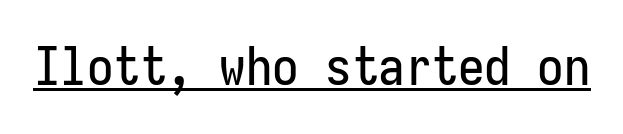
You can tell from the bare stems that sans-serif type was used. Fixed-width glyphs throughout — classic coding-font behaviour. In terms of posture, this sample is upright. Students, note that the glyphs here touch the page at normal intervals. Is there an underline? Yes — a line sits under the letters.
